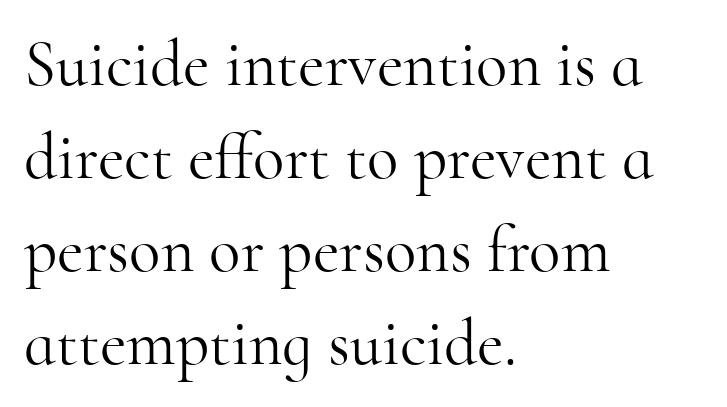
Q: Is the text bold? A: No.
Q: Is the text italic (slanted)? A: No, it is upright.
Q: Is the typeface a serif or a sans-serif typeface? A: Serif.
Q: Is the text underlined? A: No.
Q: How is the paragraph aligned? A: Left-aligned.
Q: Is the spacing between letters normal or unusually wide? A: Normal.
Q: Is the spacing between lines tight, normal or loose? A: Normal.
Q: Width (condensed, normal, or wide)? A: Normal.
Q: Stroke contrast? A: High.
Q: x-height? A: Small.
Q: Monospaced? A: No.
